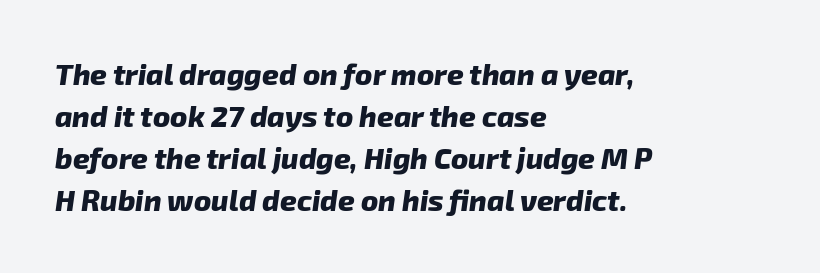
The image shows 29 px heavy sans-serif type; set left-aligned, normal line spacing (1.45x), normal letter spacing, not underlined; low stroke contrast and a medium x-height.
